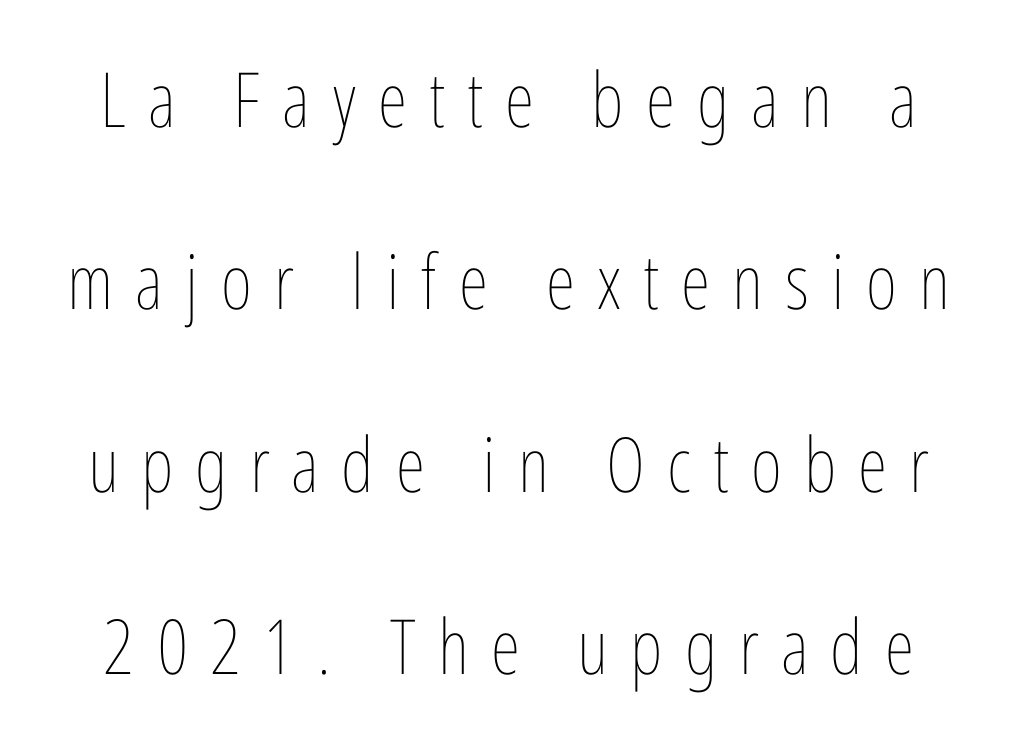
The image shows 76 px thin, condensed type, upright; set loose line spacing (2.4x), unusually wide letter spacing (+0.29 em), not underlined; low stroke contrast and a medium x-height.
